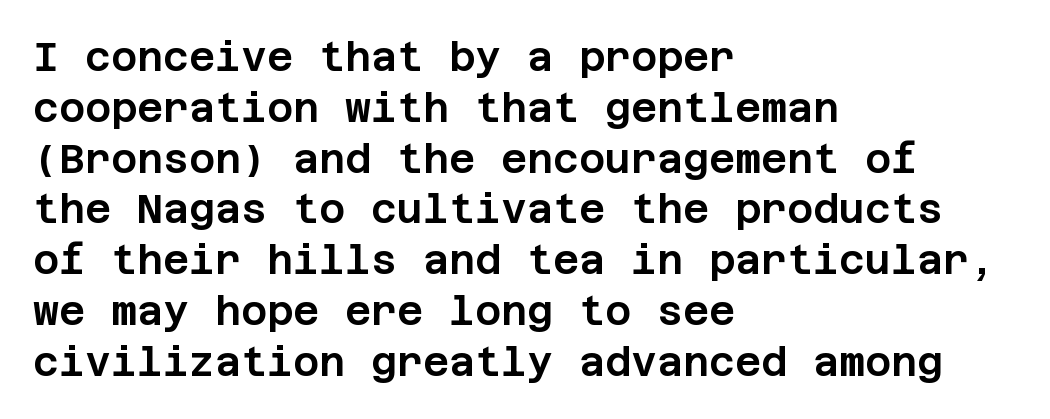
Q: Is the text italic (slanted)? A: No, it is upright.
Q: Is the typeface a serif or a sans-serif typeface? A: Sans-serif.
Q: Is the text underlined? A: No.
Q: How is the paragraph aligned? A: Left-aligned.
Q: Is the spacing between letters normal or unusually wide? A: Normal.
Q: Is the spacing between lines tight, normal or loose? A: Normal.
Q: Width (condensed, normal, or wide)? A: Normal.
Q: Stroke contrast? A: Low.
Q: x-height? A: Large.
